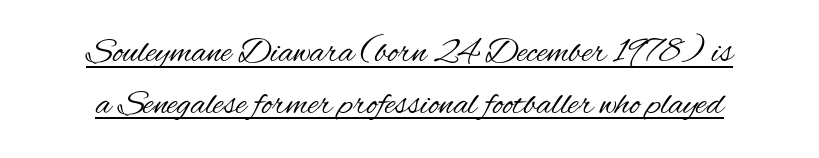
Q: Is the text bold? A: No.
Q: Is the text italic (slanted)? A: Yes.
Q: Is the typeface a serif or a sans-serif typeface? A: Sans-serif.
Q: Is the text underlined? A: Yes.
Q: Is the spacing between letters normal or unusually wide? A: Normal.
Q: Is the spacing between lines tight, normal or loose? A: Normal.
Q: Width (condensed, normal, or wide)? A: Condensed.
Q: Stroke contrast? A: Medium.
Q: x-height? A: Small.
Q: Monospaced? A: No.
